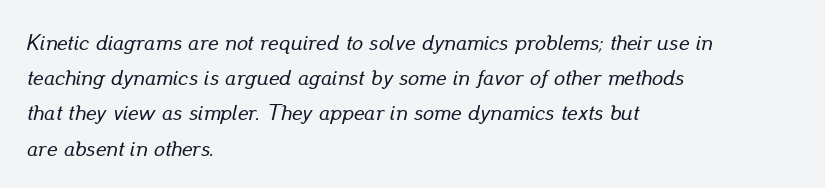
{"italic": "yes", "lean": "right", "slant_degrees": 13, "underline": "no", "align": "left", "line_spacing": "normal", "line_spacing_ratio": 1.6, "letter_spacing": "normal", "letter_spacing_em": 0.0, "glyph_px": 22}
